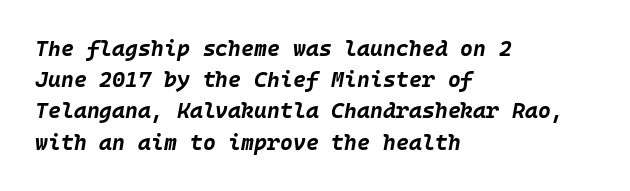
Q: Is the text bold? A: Yes.
Q: Is the text italic (slanted)? A: Yes, it leans right by about 10 degrees.
Q: Is the text underlined? A: No.
Q: How is the paragraph aligned? A: Left-aligned.
Q: Is the spacing between letters normal or unusually wide? A: Normal.
Q: Is the spacing between lines tight, normal or loose? A: Normal.
